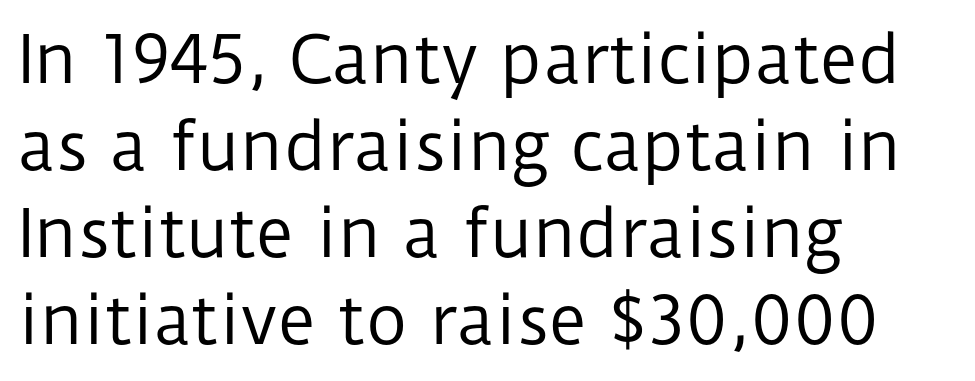
Q: Is the text bold? A: No.
Q: Is the text italic (slanted)? A: No, it is upright.
Q: Is the typeface a serif or a sans-serif typeface? A: Sans-serif.
Q: Is the text underlined? A: No.
Q: How is the paragraph aligned? A: Left-aligned.
Q: Is the spacing between letters normal or unusually wide? A: Normal.
Q: Is the spacing between lines tight, normal or loose? A: Normal.
Q: Width (condensed, normal, or wide)? A: Normal.
Q: Stroke contrast? A: Low.
Q: x-height? A: Medium.
Q: Monospaced? A: No.
